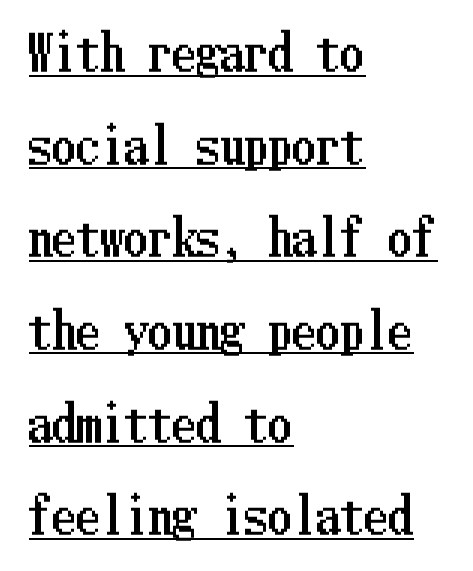
The typesetter has applied underlining to the passage shown. The compositor pushed each line to the left boundary. The block of text is sparse from top to bottom, with ample space between rows. This is roman type, the default non-slanted kind. The type is set solid horizontally, with unmodified tracking.
